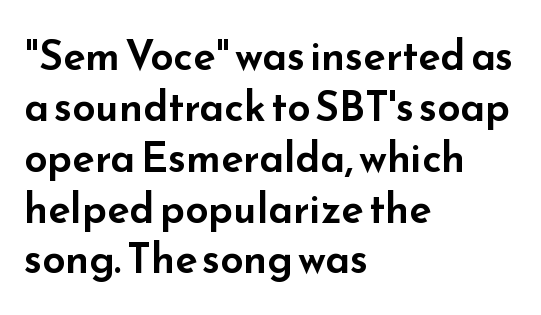
Looks like regular typesetting: each glyph gets only the width it needs. The passage shown is not underscored anywhere. Grotesque or geometric, the face here clearly has no serifs. Compared with typical body copy, the letter spacing here is the same. Each line starts at the same left margin while the right side varies.
